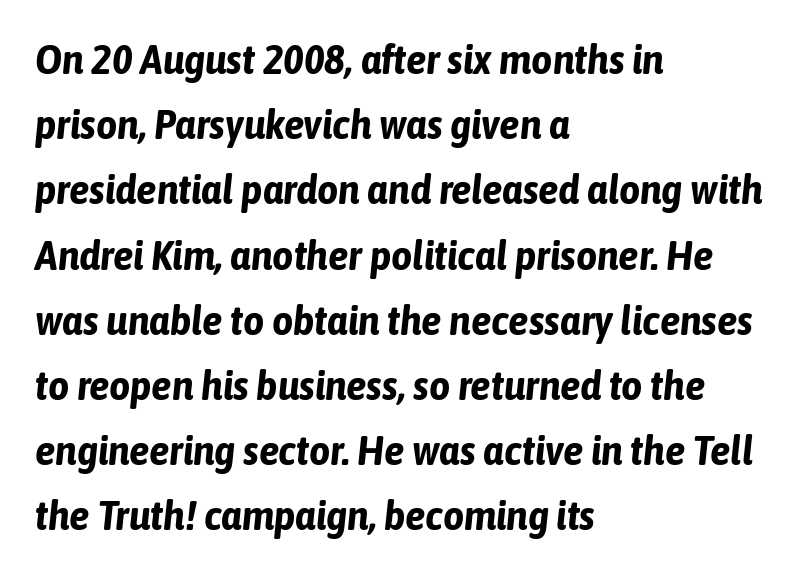
{"italic": "yes", "lean": "right", "slant_degrees": 6, "bold": "yes", "weight": "bold", "width": "condensed", "stroke_contrast": "low", "x_height": "medium", "monospaced": "no", "underline": "no", "align": "left", "line_spacing": "normal", "line_spacing_ratio": 1.59, "letter_spacing": "normal", "letter_spacing_em": 0.0, "glyph_px": 41}
